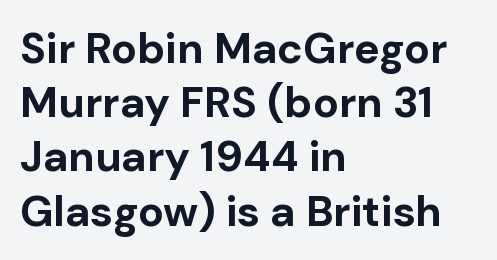
The image shows 43 px bold sans-serif type, upright; set left-aligned, normal line spacing (1.26x), normal letter spacing, not underlined; low stroke contrast and a medium x-height.
